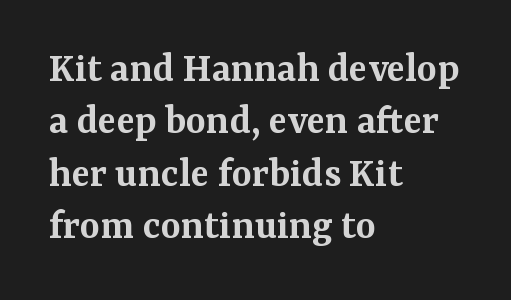
Q: Is the text bold? A: Semi-bold.
Q: Is the text italic (slanted)? A: No, it is upright.
Q: Is the typeface a serif or a sans-serif typeface? A: Serif.
Q: Is the text underlined? A: No.
Q: How is the paragraph aligned? A: Left-aligned.
Q: Is the spacing between letters normal or unusually wide? A: Normal.
Q: Width (condensed, normal, or wide)? A: Normal.
Q: Stroke contrast? A: Medium.
Q: x-height? A: Medium.
Q: Monospaced? A: No.
